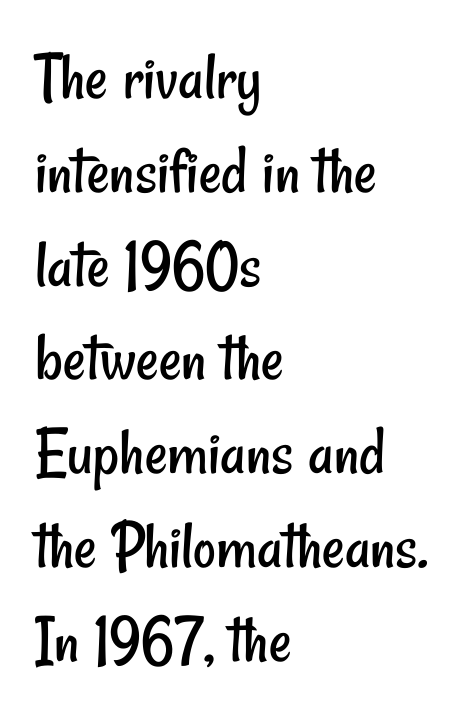
Q: Is the text bold? A: No.
Q: Is the typeface a serif or a sans-serif typeface? A: Sans-serif.
Q: Is the text underlined? A: No.
Q: How is the paragraph aligned? A: Left-aligned.
Q: Is the spacing between letters normal or unusually wide? A: Normal.
Q: Is the spacing between lines tight, normal or loose? A: Normal.
Q: Width (condensed, normal, or wide)? A: Condensed.
Q: Stroke contrast? A: Low.
Q: x-height? A: Small.
Q: Monospaced? A: No.
